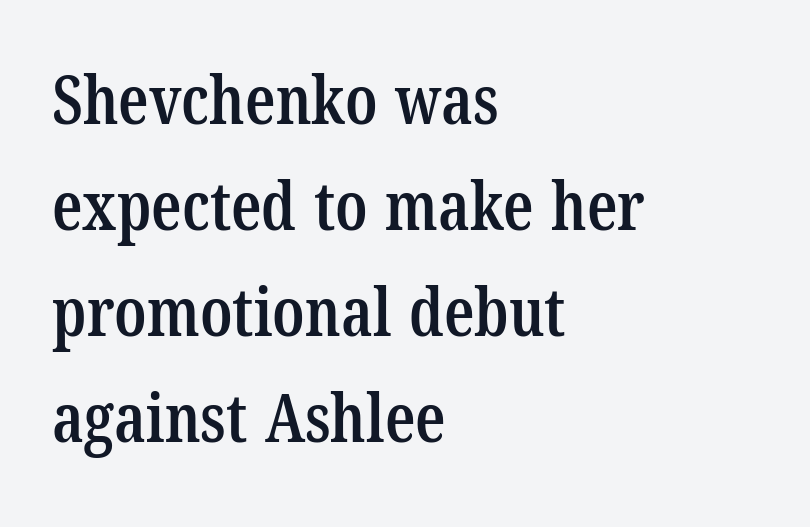
The passage shown is typed in a proportional face where columns would drift. Type style note: has serifs. Check under the words: just untouched page. The passage shown has conventional tracking throughout.
